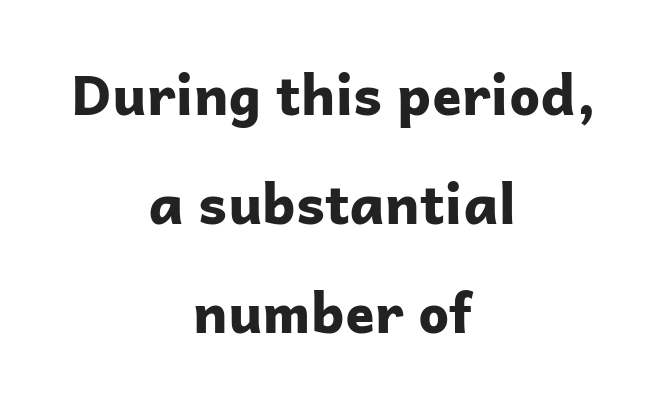
{"serif": "no", "italic": "no", "bold": "yes", "weight": "bold", "width": "normal", "stroke_contrast": "low", "x_height": "medium", "monospaced": "no", "underline": "no", "align": "center", "line_spacing": "loose", "line_spacing_ratio": 1.98, "letter_spacing": "normal", "letter_spacing_em": 0.0, "glyph_px": 55}
